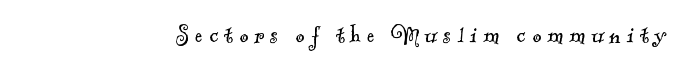
Q: Is the text bold? A: No.
Q: Is the typeface a serif or a sans-serif typeface? A: Serif.
Q: Is the text underlined? A: No.
Q: Is the spacing between letters normal or unusually wide? A: Unusually wide.
Q: Width (condensed, normal, or wide)? A: Normal.
Q: x-height? A: Small.
Q: Monospaced? A: No.
